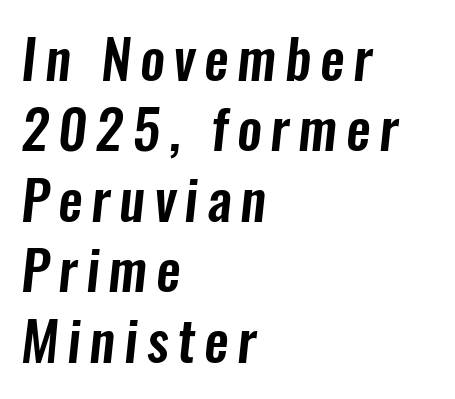
Serifs: no, the terminals of the letterforms are clean. Nobody drew a line under any word here. Line starts are locked; line ends wander. The letters advance in unequal steps, a hallmark of proportional type. Does the leading feel generous? No, just average.
